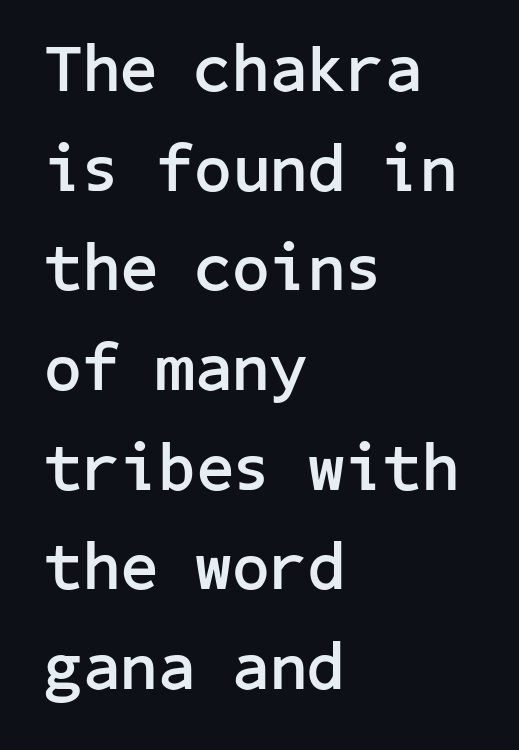
{"serif": "no", "italic": "no", "bold": "yes", "weight": "semibold", "width": "normal", "stroke_contrast": "low", "x_height": "medium", "underline": "no", "align": "left", "line_spacing": "normal", "line_spacing_ratio": 1.51, "letter_spacing": "normal", "letter_spacing_em": 0.0, "glyph_px": 66}
